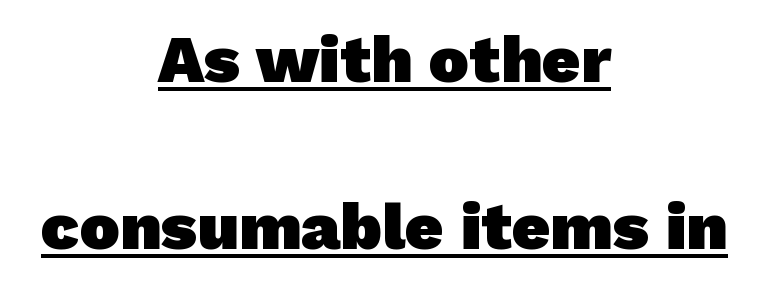
{"serif": "no", "bold": "yes", "weight": "heavy", "width": "normal", "stroke_contrast": "low", "x_height": "medium", "monospaced": "no", "underline": "yes", "align": "center", "line_spacing": "loose", "line_spacing_ratio": 2.49, "letter_spacing": "normal", "letter_spacing_em": 0.0, "glyph_px": 67}
